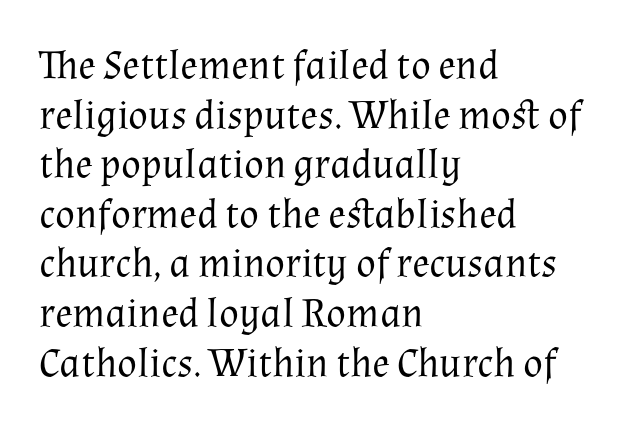
The image shows 41 px regular-weight serif type, upright; set left-aligned, line spacing 1.21x, normal letter spacing, not underlined; medium stroke contrast and a medium x-height.
